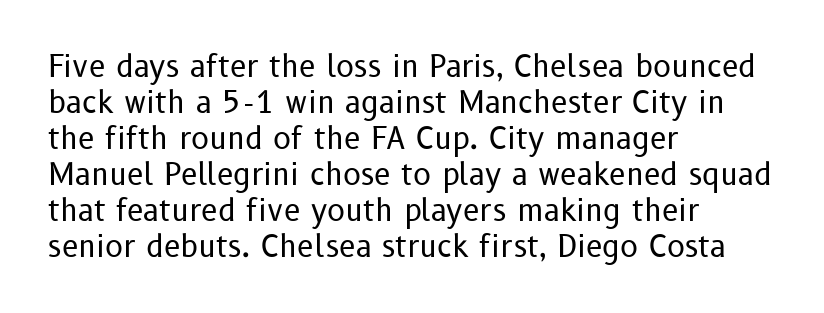
Q: Is the text bold? A: No.
Q: Is the text italic (slanted)? A: No, it is upright.
Q: Is the typeface a serif or a sans-serif typeface? A: Sans-serif.
Q: Is the text underlined? A: No.
Q: How is the paragraph aligned? A: Left-aligned.
Q: Is the spacing between letters normal or unusually wide? A: Normal.
Q: Width (condensed, normal, or wide)? A: Normal.
Q: Stroke contrast? A: Low.
Q: x-height? A: Medium.
Q: Monospaced? A: No.
